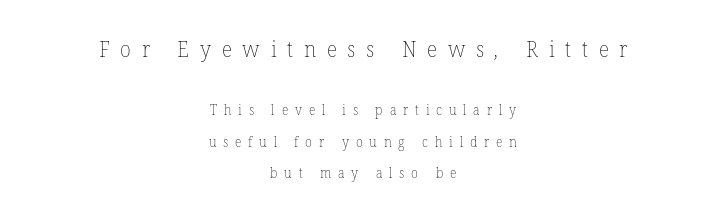
{"bold": "no", "underline": "no", "align": "center", "line_spacing": "loose", "line_spacing_ratio": 2.25, "letter_spacing": "wide", "letter_spacing_em": 0.49, "larger_block": "first", "size_ratio": 1.57, "glyph_px": 22}
